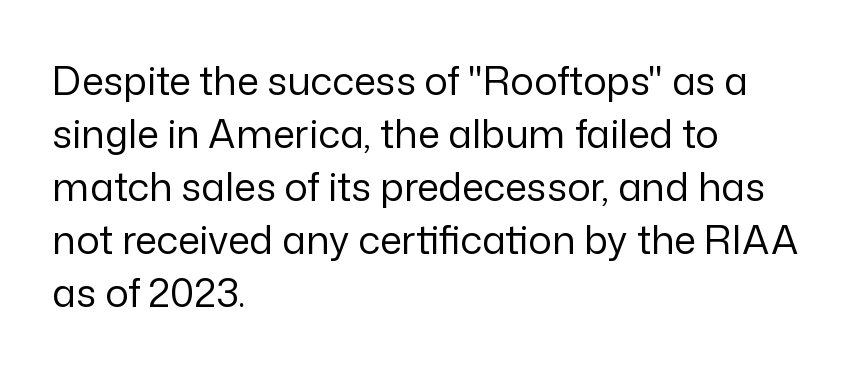
Q: Is the text bold? A: No.
Q: Is the text italic (slanted)? A: No, it is upright.
Q: Is the typeface a serif or a sans-serif typeface? A: Sans-serif.
Q: Is the text underlined? A: No.
Q: How is the paragraph aligned? A: Left-aligned.
Q: Is the spacing between letters normal or unusually wide? A: Normal.
Q: Is the spacing between lines tight, normal or loose? A: Normal.
Q: Width (condensed, normal, or wide)? A: Normal.
Q: Stroke contrast? A: Low.
Q: x-height? A: Medium.
Q: Monospaced? A: No.
